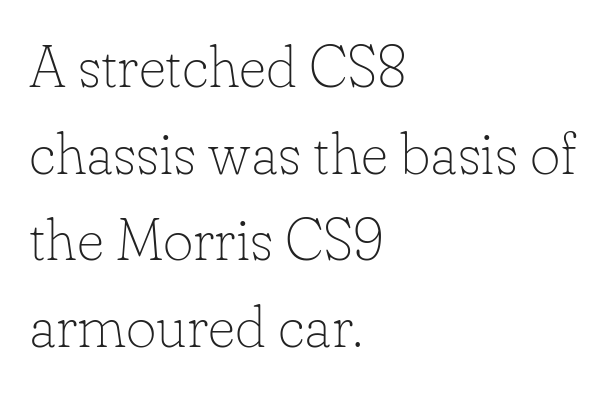
No italicization has been applied; the sample stays upright. This sample is left-justified, so line endings fall wherever the words run out. Small tapered or slab feet sit at the stroke ends, so this counts as serif. Does extra space separate the letters? No, they use regular spacing.
